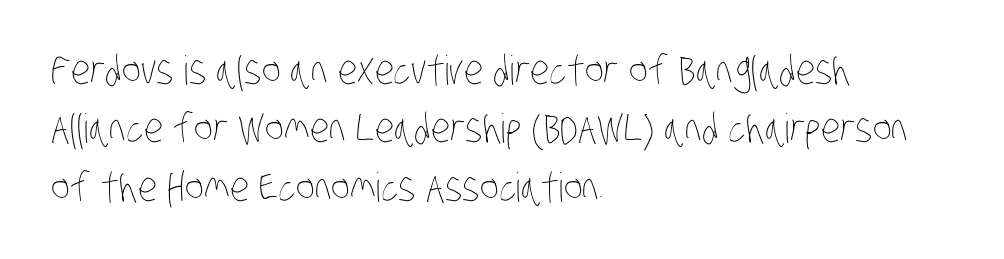
Q: Is the text bold? A: No.
Q: Is the text underlined? A: No.
Q: How is the paragraph aligned? A: Left-aligned.
Q: Is the spacing between letters normal or unusually wide? A: Normal.
Q: Is the spacing between lines tight, normal or loose? A: Normal.
Q: Width (condensed, normal, or wide)? A: Condensed.
Q: Stroke contrast? A: Low.
Q: x-height? A: Large.
Q: Monospaced? A: No.
